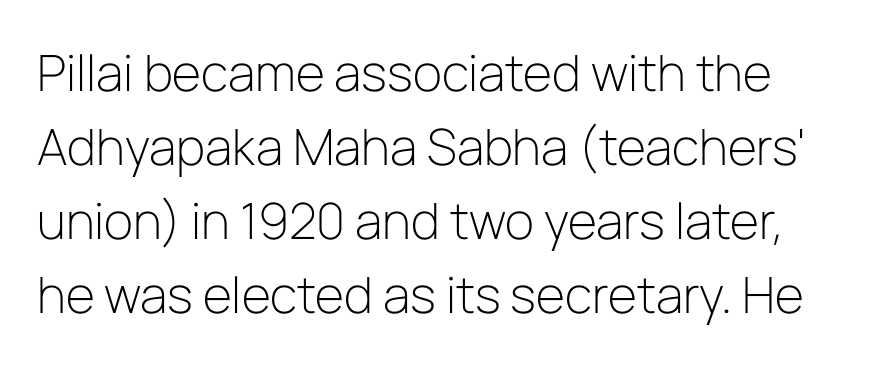
Q: Is the text bold? A: No.
Q: Is the text italic (slanted)? A: No, it is upright.
Q: Is the typeface a serif or a sans-serif typeface? A: Sans-serif.
Q: Is the text underlined? A: No.
Q: Is the spacing between letters normal or unusually wide? A: Normal.
Q: Is the spacing between lines tight, normal or loose? A: Normal.
Q: Width (condensed, normal, or wide)? A: Normal.
Q: Stroke contrast? A: Low.
Q: x-height? A: Medium.
Q: Monospaced? A: No.
